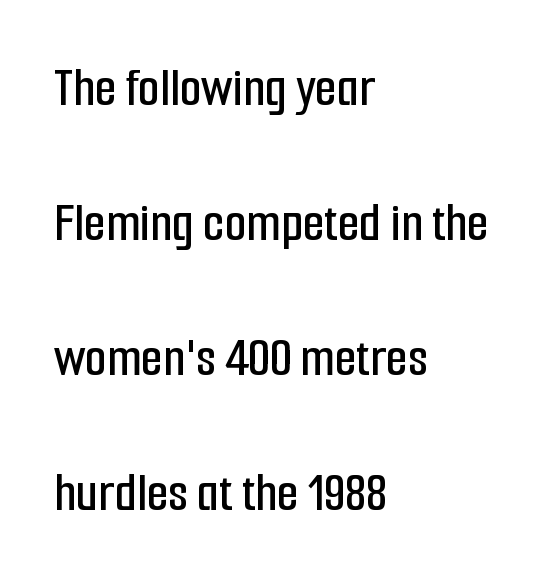
The image shows 56 px condensed sans-serif type, upright; set left-aligned, loose line spacing (2.41x), normal letter spacing, not underlined; low stroke contrast and a medium x-height.
